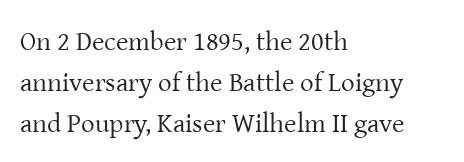
{"italic": "no", "bold": "no", "underline": "no", "align": "left", "line_spacing": "normal", "line_spacing_ratio": 1.51, "letter_spacing": "normal", "letter_spacing_em": 0.0, "glyph_px": 27}
